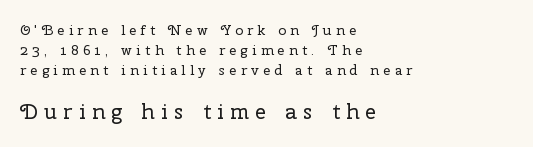
{"italic": "no", "bold": "no", "underline": "no", "align": "left", "line_spacing": "normal", "line_spacing_ratio": 1.44, "letter_spacing": "wide", "letter_spacing_em": 0.31, "larger_block": "second", "size_ratio": 1.5, "glyph_px": 21}
